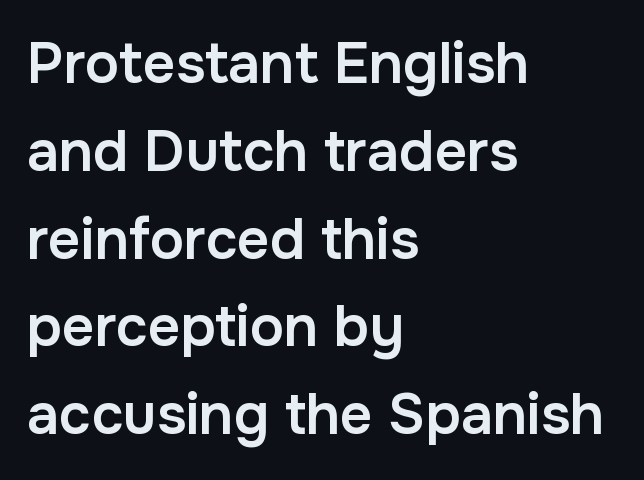
Q: Is the text bold? A: Semi-bold.
Q: Is the text italic (slanted)? A: No, it is upright.
Q: Is the typeface a serif or a sans-serif typeface? A: Sans-serif.
Q: Is the text underlined? A: No.
Q: How is the paragraph aligned? A: Left-aligned.
Q: Is the spacing between letters normal or unusually wide? A: Normal.
Q: Is the spacing between lines tight, normal or loose? A: Normal.
Q: Width (condensed, normal, or wide)? A: Normal.
Q: Stroke contrast? A: Low.
Q: x-height? A: Medium.
Q: Monospaced? A: No.
